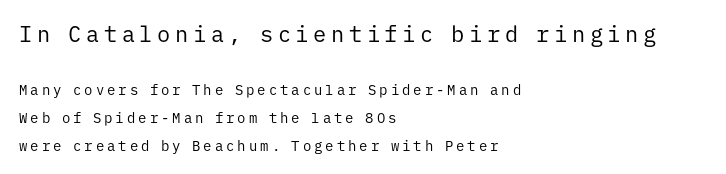
Q: Is the text bold? A: No.
Q: Is the text italic (slanted)? A: No, it is upright.
Q: Is the text underlined? A: No.
Q: How is the paragraph aligned? A: Left-aligned.
Q: Is the spacing between letters normal or unusually wide? A: Unusually wide.
Q: Is the spacing between lines tight, normal or loose? A: Loose.
Q: Which block of text is set in a larger size, the first (top) or the second (bottom)? A: The first (top) one.
